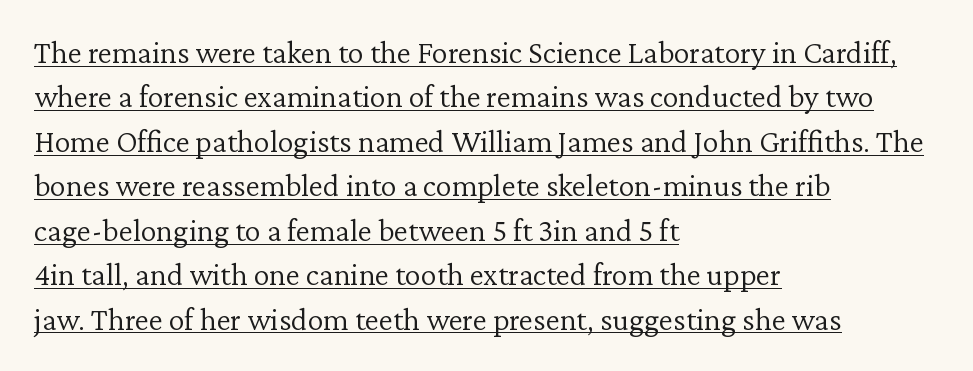
The image shows 32 px light serif type, upright; set left-aligned, normal line spacing (1.39x), normal letter spacing, underlined; low stroke contrast and a medium x-height.
